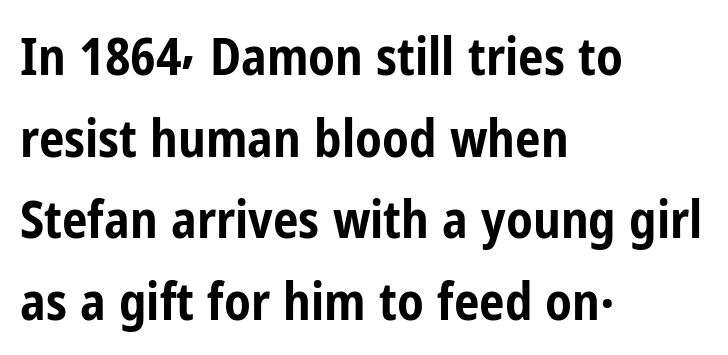
Interline gaps are of average width in this sample. This rendering uses left alignment, leaving the right contour irregular. Each glyph is drawn with heavy, bold strokes. This rendering features lettering with no underline. No extra tracking has been applied to these lines. A roman cut, with each character standing at attention.
